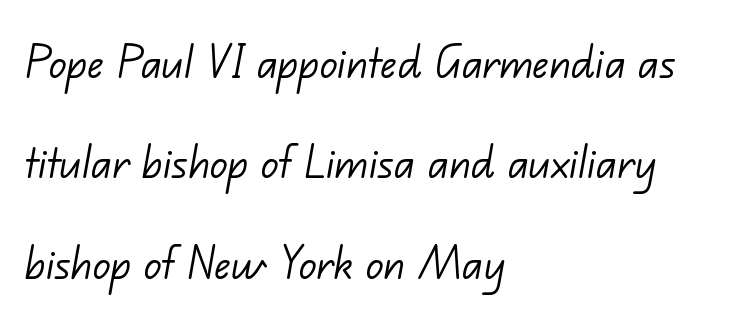
Typeset ragged right — the left edge is the straight one. The specimen omits any rule beneath the text block's lines. The face used here is rendered with its standard letterfit. Summary of weight: not heavy and not bold.
